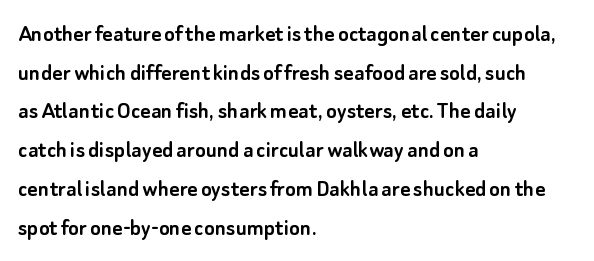
{"italic": "no", "underline": "no", "align": "left", "line_spacing": "normal", "line_spacing_ratio": 1.55, "letter_spacing": "normal", "letter_spacing_em": 0.0, "glyph_px": 25}
